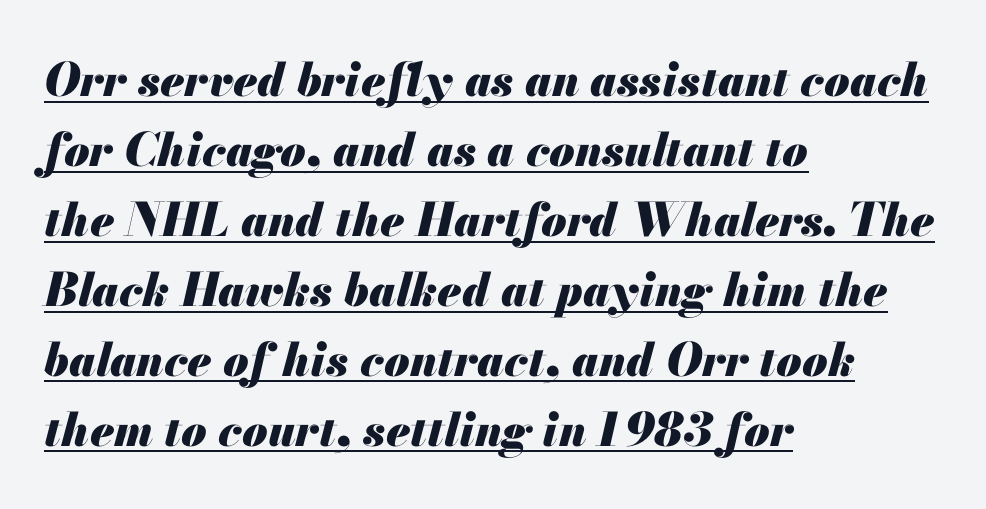
The image shows 46 px heavy type, italic (leaning right); set left-aligned, normal line spacing (1.52x), normal letter spacing, underlined; medium stroke contrast and a small x-height.
